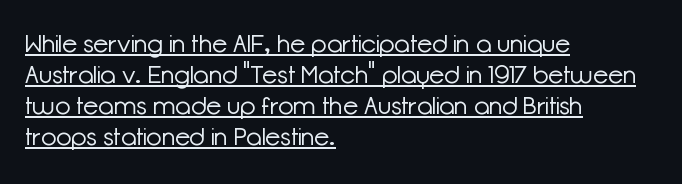
Notice how the stems are strictly vertical — no italics here. Line starts are locked; line ends wander. Each line of the rendering has a horizontal stroke beneath the glyphs. Compared with typical body copy, the letter spacing here is the same.
